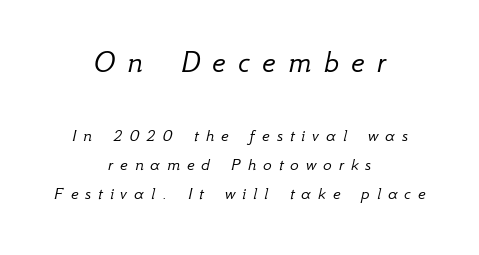
{"italic": "yes", "lean": "right", "slant_degrees": 12, "bold": "no", "weight": "light", "width": "normal", "stroke_contrast": "low", "x_height": "small", "monospaced": "no", "underline": "no", "align": "center", "line_spacing": "normal", "line_spacing_ratio": 1.63, "letter_spacing": "wide", "letter_spacing_em": 0.39, "larger_block": "first", "size_ratio": 1.78, "glyph_px": 32}
